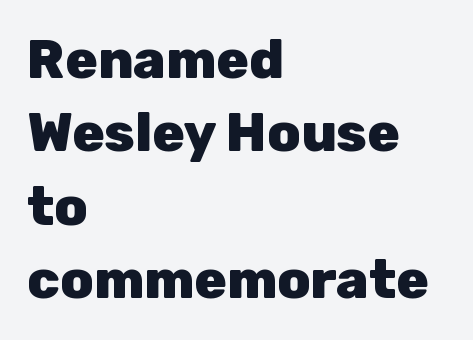
Each new line begins a customary step beneath the previous one. The letters advance in unequal steps, a hallmark of proportional type. A typesetter would label this face a sans. Caption: standard tracking, unaltered. Designer's note — italics off, roman on.
